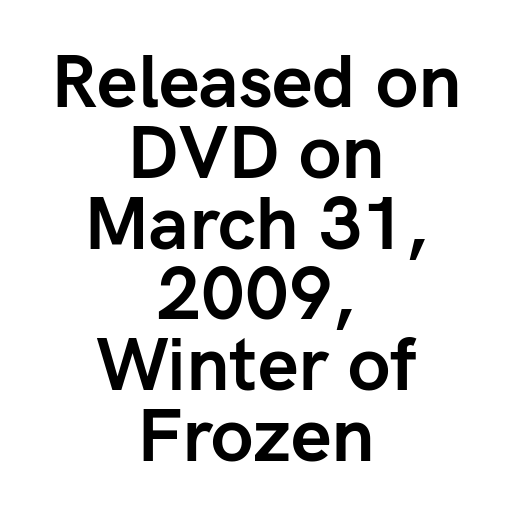
Q: Is the text bold? A: Yes.
Q: Is the text italic (slanted)? A: No, it is upright.
Q: Is the typeface a serif or a sans-serif typeface? A: Sans-serif.
Q: Is the text underlined? A: No.
Q: How is the paragraph aligned? A: Centered.
Q: Is the spacing between letters normal or unusually wide? A: Normal.
Q: Is the spacing between lines tight, normal or loose? A: Tight.
Q: Width (condensed, normal, or wide)? A: Normal.
Q: Stroke contrast? A: Low.
Q: x-height? A: Medium.
Q: Monospaced? A: No.
